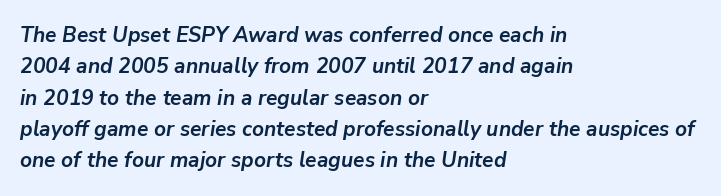
{"italic": "yes", "lean": "right", "slant_degrees": 9, "bold": "yes", "underline": "no", "align": "left", "line_spacing": "normal", "line_spacing_ratio": 1.49, "letter_spacing": "normal", "letter_spacing_em": 0.0, "glyph_px": 21}
